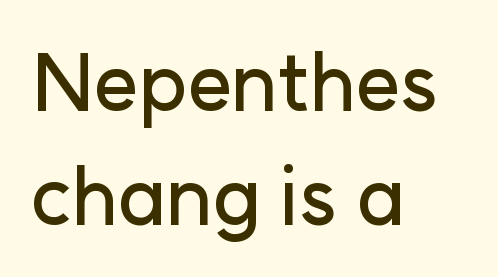
Q: Is the text italic (slanted)? A: No, it is upright.
Q: Is the typeface a serif or a sans-serif typeface? A: Sans-serif.
Q: Is the text underlined? A: No.
Q: How is the paragraph aligned? A: Left-aligned.
Q: Is the spacing between letters normal or unusually wide? A: Normal.
Q: Is the spacing between lines tight, normal or loose? A: Normal.
Q: Width (condensed, normal, or wide)? A: Normal.
Q: Stroke contrast? A: Low.
Q: x-height? A: Medium.
Q: Monospaced? A: No.
